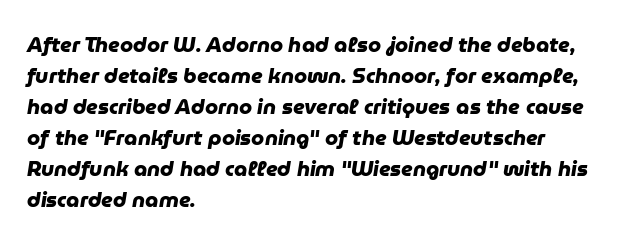
The space beneath each line is pristine and unruled. Words appear dense and cohesive because spacing is normal. Caption: bold face, heavy strokes. Notice how descenders clear the ascenders below comfortably — that's standard leading. Is the block centered? No — it sits flush against the left margin.
